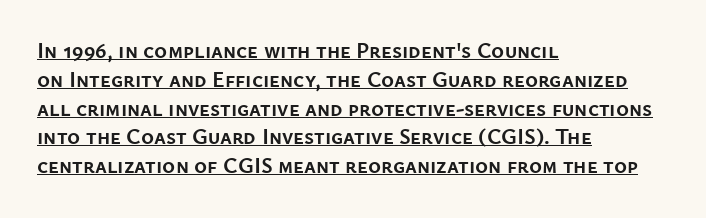
Q: Is the text bold? A: Yes.
Q: Is the text italic (slanted)? A: No, it is upright.
Q: Is the text underlined? A: Yes.
Q: How is the paragraph aligned? A: Left-aligned.
Q: Is the spacing between letters normal or unusually wide? A: Normal.
Q: Is the spacing between lines tight, normal or loose? A: Normal.
